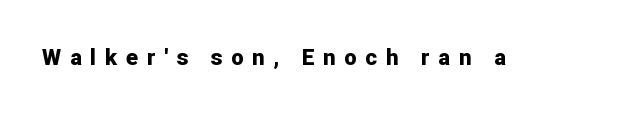
Q: Is the text bold? A: Yes.
Q: Is the text italic (slanted)? A: No, it is upright.
Q: Is the text underlined? A: No.
Q: Is the spacing between letters normal or unusually wide? A: Unusually wide.
